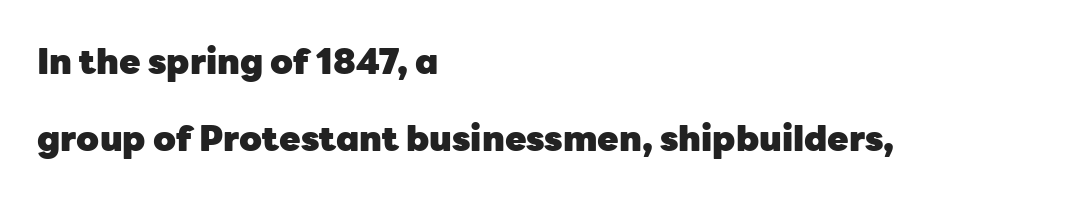
{"serif": "no", "italic": "no", "bold": "yes", "weight": "heavy", "width": "normal", "stroke_contrast": "low", "x_height": "medium", "monospaced": "no", "underline": "no", "align": "left", "line_spacing": "loose", "line_spacing_ratio": 2.21, "letter_spacing": "normal", "letter_spacing_em": 0.0, "glyph_px": 35}
